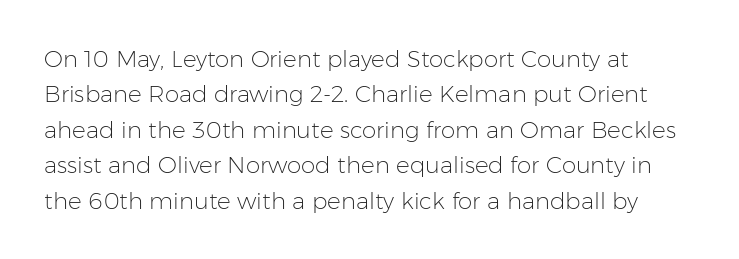
Q: Is the text bold? A: No.
Q: Is the text italic (slanted)? A: No, it is upright.
Q: Is the text underlined? A: No.
Q: How is the paragraph aligned? A: Left-aligned.
Q: Is the spacing between letters normal or unusually wide? A: Normal.
Q: Is the spacing between lines tight, normal or loose? A: Normal.
